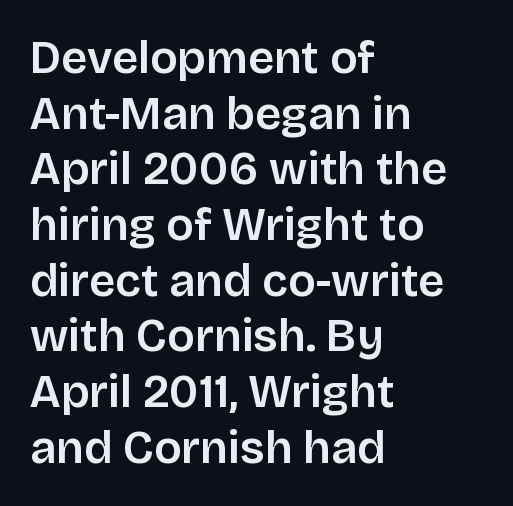
{"serif": "no", "italic": "no", "bold": "semi", "weight": "semibold", "width": "normal", "stroke_contrast": "low", "x_height": "large", "monospaced": "no", "underline": "no", "align": "left", "line_spacing_ratio": 1.21, "letter_spacing": "normal", "letter_spacing_em": 0.0, "glyph_px": 46}
